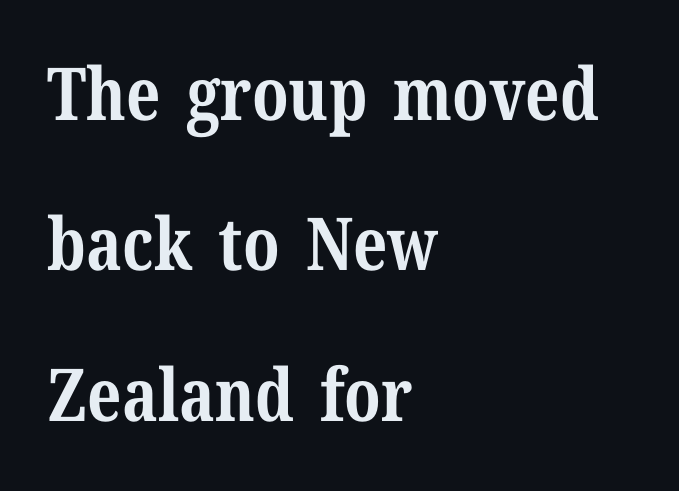
The baseline area is clear. Note the varied advance widths — an 'i' is clearly narrower than an 'm'. The lettering stays uniformly vertical, giving the passage a roman look. Each word holds together tightly as a unit, with standard inter-letter gaps.
